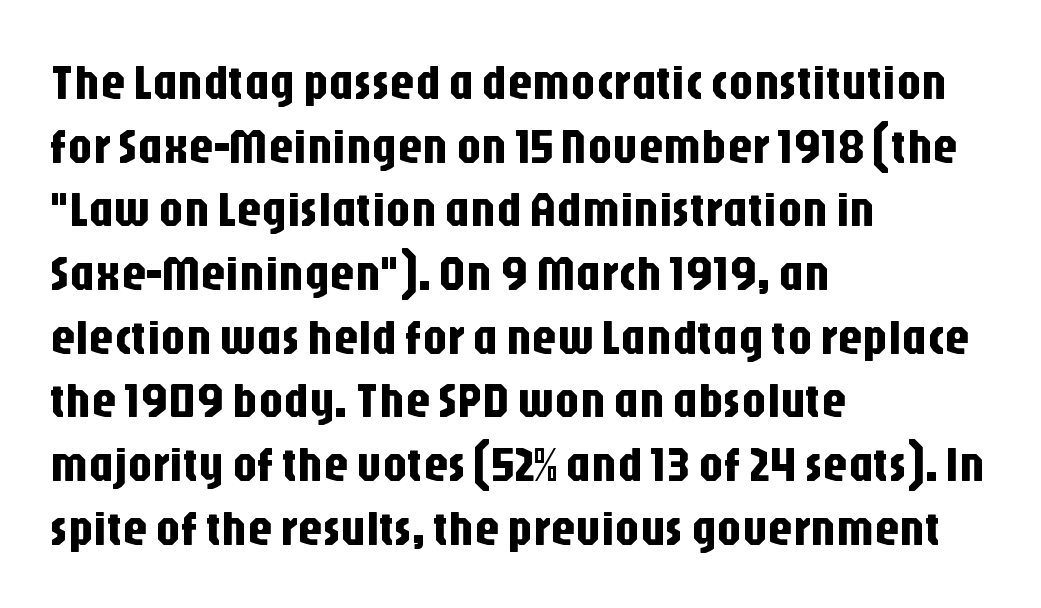
You could not count columns in this text — the font is proportionally spaced. You can tell from the bare stems that sans-serif type was used. Where is the straight margin? On the left. Beneath every word, the page is bare. Tall strokes in this sample are plumb rather than angled. Regular leading.
